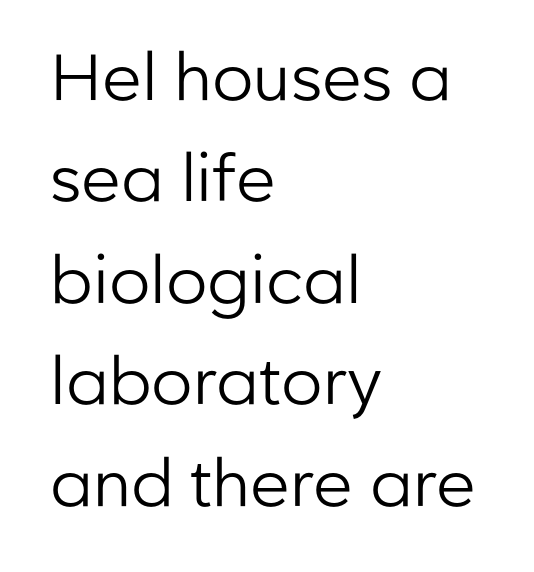
Q: Is the text bold? A: No.
Q: Is the text italic (slanted)? A: No, it is upright.
Q: Is the typeface a serif or a sans-serif typeface? A: Sans-serif.
Q: Is the text underlined? A: No.
Q: How is the paragraph aligned? A: Left-aligned.
Q: Is the spacing between letters normal or unusually wide? A: Normal.
Q: Is the spacing between lines tight, normal or loose? A: Normal.
Q: Width (condensed, normal, or wide)? A: Normal.
Q: Stroke contrast? A: Low.
Q: x-height? A: Medium.
Q: Monospaced? A: No.
